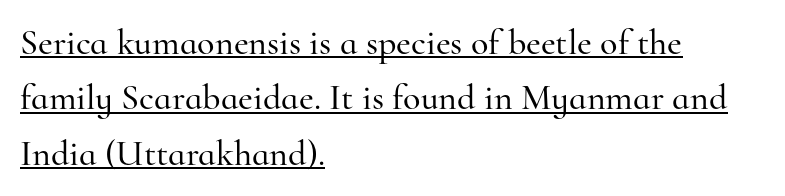
The face used here is proportionally spaced, like ordinary book or web type. One glance says typical: line gaps are just what's usual. The specimen reads as upright at a glance. Caption: multi-line text, flush left, ragged right.
